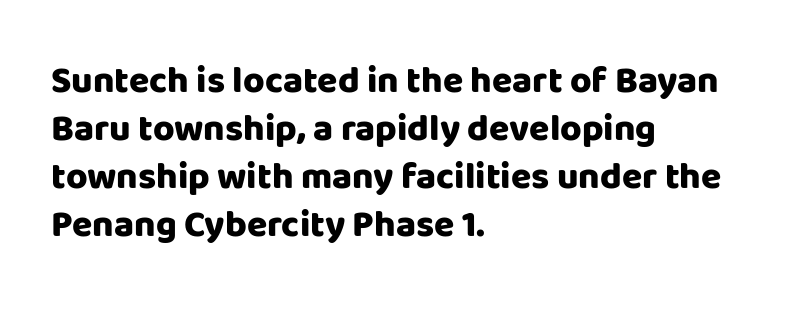
Q: Is the text bold? A: Yes.
Q: Is the text italic (slanted)? A: No, it is upright.
Q: Is the typeface a serif or a sans-serif typeface? A: Sans-serif.
Q: Is the text underlined? A: No.
Q: How is the paragraph aligned? A: Left-aligned.
Q: Is the spacing between letters normal or unusually wide? A: Normal.
Q: Is the spacing between lines tight, normal or loose? A: Normal.
Q: Width (condensed, normal, or wide)? A: Normal.
Q: Stroke contrast? A: Low.
Q: x-height? A: Large.
Q: Monospaced? A: No.
